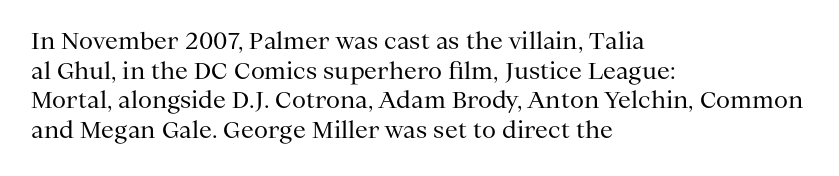
The image shows 23 px text type, upright; set left-aligned, normal line spacing (1.29x), normal letter spacing, not underlined.
